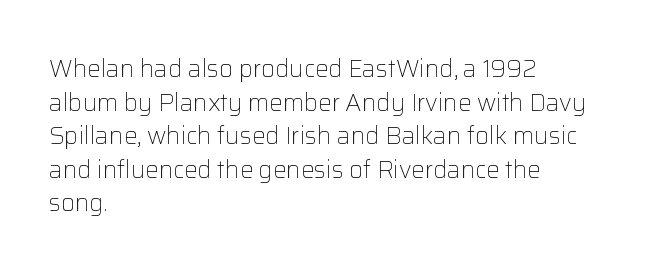
The image shows 24 px text type, upright; set left-aligned, normal line spacing (1.4x), normal letter spacing, not underlined.
